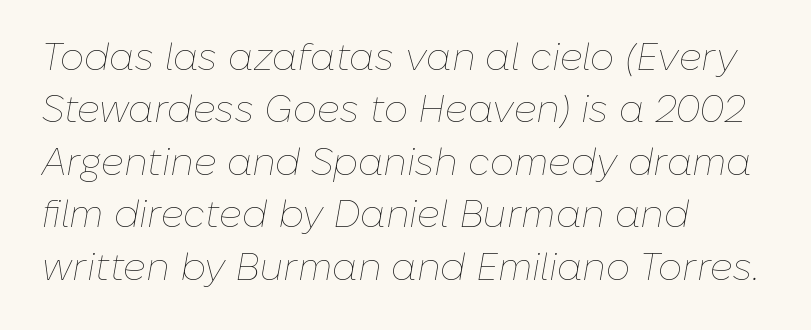
Here the glyphs are tracked normally, forming tight word shapes. This rendering uses left alignment, leaving the right contour irregular. These lines were composed using italics. Spacing verdict: proportional, widths tailored to each character. Bare-footed words on every line. Is the stroke heavy? The answer is a plain regular-or-lighter.
